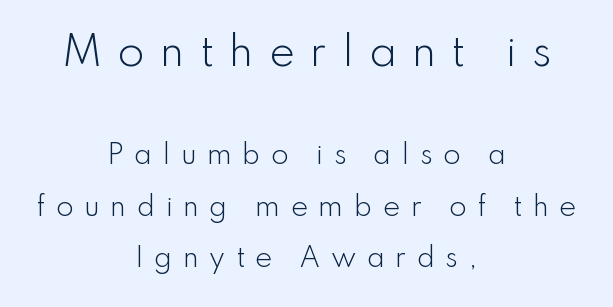
Q: Is the text bold? A: No.
Q: Is the text italic (slanted)? A: No, it is upright.
Q: Is the typeface a serif or a sans-serif typeface? A: Sans-serif.
Q: Is the text underlined? A: No.
Q: How is the paragraph aligned? A: Centered.
Q: Is the spacing between letters normal or unusually wide? A: Unusually wide.
Q: Is the spacing between lines tight, normal or loose? A: Loose.
Q: Which block of text is set in a larger size, the first (top) or the second (bottom)? A: The first (top) one.
Q: Width (condensed, normal, or wide)? A: Normal.
Q: Stroke contrast? A: Low.
Q: x-height? A: Small.
Q: Monospaced? A: No.
